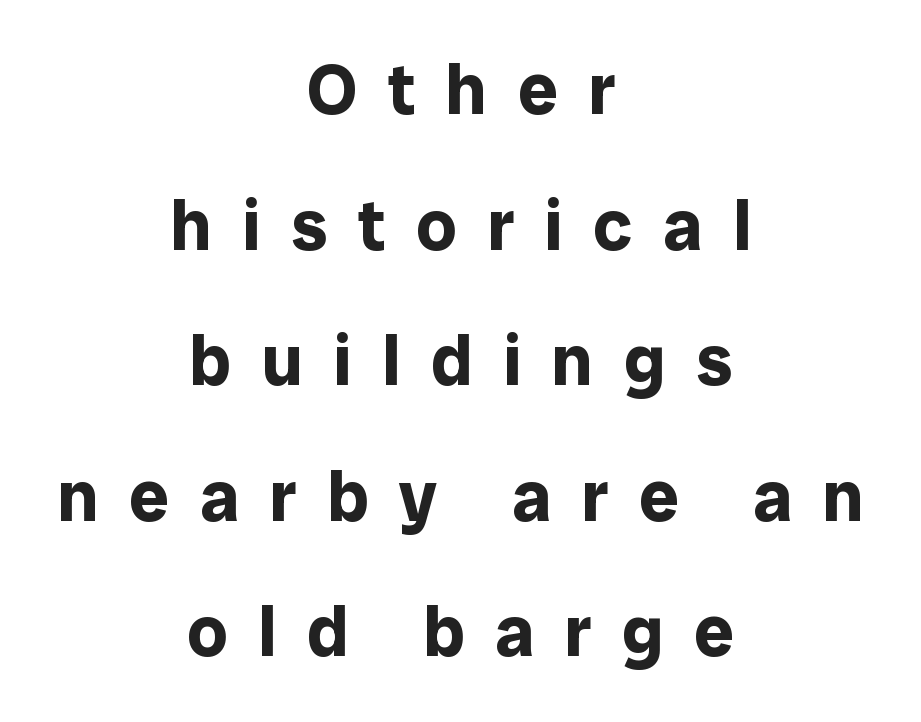
The letters stand straight up with perfectly vertical stems. Airy leading. Each glyph is drawn with heavy, bold strokes. Which margin do the lines hug? Neither — every line sits in the middle.
